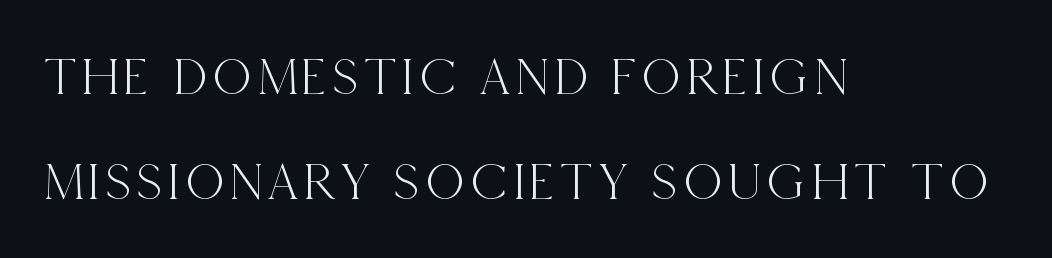
Q: Is the text italic (slanted)? A: No, it is upright.
Q: Is the typeface a serif or a sans-serif typeface? A: Serif.
Q: Is the text underlined? A: No.
Q: How is the paragraph aligned? A: Left-aligned.
Q: Is the spacing between lines tight, normal or loose? A: Loose.
Q: Width (condensed, normal, or wide)? A: Condensed.
Q: x-height? A: Large.
Q: Monospaced? A: No.
